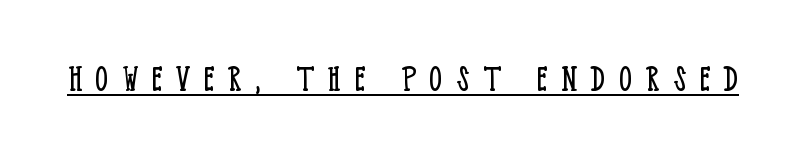
This is the regular roman posture of the typeface. A light-to-regular cut is what we see here. Students, observe the line beneath the letters — that is underlining. Caption: expanded tracking, letters set apart. Note the varied advance widths — an 'i' is clearly narrower than an 'm'.
